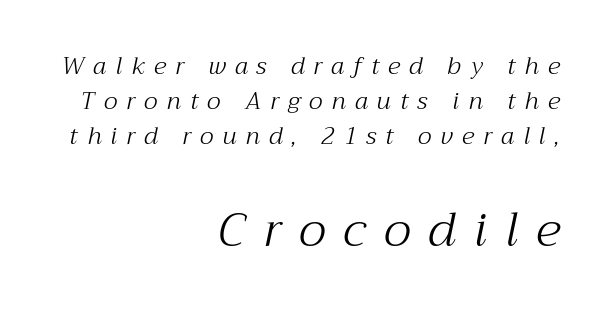
Q: Is the text bold? A: No.
Q: Is the text italic (slanted)? A: Yes, it leans right by about 12 degrees.
Q: Is the typeface a serif or a sans-serif typeface? A: Serif.
Q: Is the text underlined? A: No.
Q: How is the paragraph aligned? A: Right-aligned.
Q: Is the spacing between letters normal or unusually wide? A: Unusually wide.
Q: Is the spacing between lines tight, normal or loose? A: Normal.
Q: Which block of text is set in a larger size, the first (top) or the second (bottom)? A: The second (bottom) one.
Q: Width (condensed, normal, or wide)? A: Normal.
Q: Stroke contrast? A: Medium.
Q: x-height? A: Medium.
Q: Monospaced? A: No.
